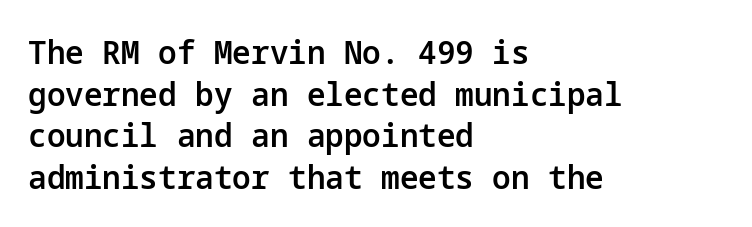
Q: Is the text bold? A: Semi-bold.
Q: Is the text italic (slanted)? A: No, it is upright.
Q: Is the typeface a serif or a sans-serif typeface? A: Sans-serif.
Q: Is the text underlined? A: No.
Q: How is the paragraph aligned? A: Left-aligned.
Q: Is the spacing between letters normal or unusually wide? A: Normal.
Q: Is the spacing between lines tight, normal or loose? A: Normal.
Q: Width (condensed, normal, or wide)? A: Normal.
Q: Stroke contrast? A: Low.
Q: x-height? A: Medium.
